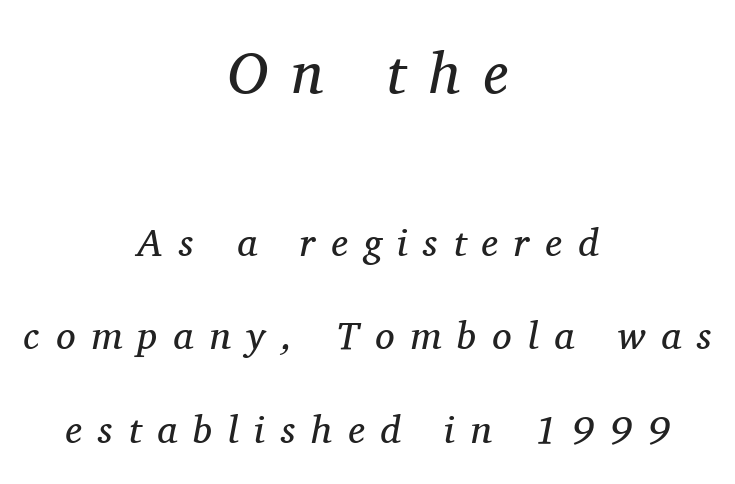
Q: Is the text bold? A: No.
Q: Is the text italic (slanted)? A: Yes, it leans right by about 11 degrees.
Q: Is the typeface a serif or a sans-serif typeface? A: Serif.
Q: Is the text underlined? A: No.
Q: How is the paragraph aligned? A: Centered.
Q: Is the spacing between letters normal or unusually wide? A: Unusually wide.
Q: Is the spacing between lines tight, normal or loose? A: Loose.
Q: Which block of text is set in a larger size, the first (top) or the second (bottom)? A: The first (top) one.
Q: Width (condensed, normal, or wide)? A: Normal.
Q: Stroke contrast? A: Medium.
Q: x-height? A: Medium.
Q: Monospaced? A: No.
